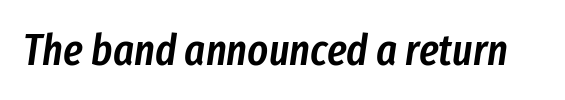
The letters advance in unequal steps, a hallmark of proportional type. A semibold gives these letters moderate extra thickness, short of bold. There is no visible air inserted between adjacent glyphs. Yep, that's italic — everything's leaning.
